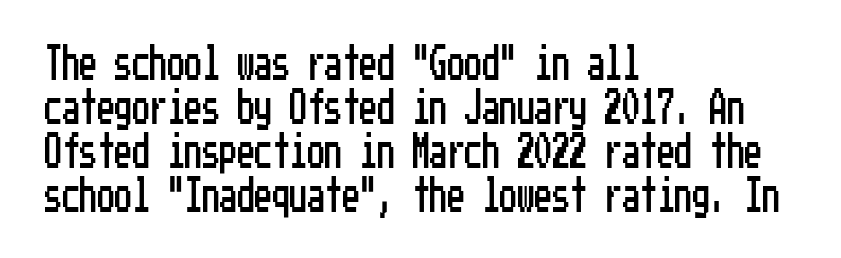
Q: Is the text italic (slanted)? A: No, it is upright.
Q: Is the typeface a serif or a sans-serif typeface? A: Sans-serif.
Q: Is the text underlined? A: No.
Q: How is the paragraph aligned? A: Left-aligned.
Q: Is the spacing between letters normal or unusually wide? A: Normal.
Q: Is the spacing between lines tight, normal or loose? A: Normal.
Q: Width (condensed, normal, or wide)? A: Condensed.
Q: Stroke contrast? A: Low.
Q: x-height? A: Medium.
